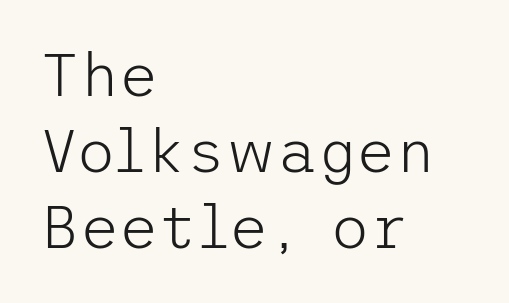
{"serif": "no", "italic": "no", "bold": "no", "weight": "light", "width": "normal", "stroke_contrast": "low", "x_height": "medium", "underline": "no", "align": "left", "line_spacing": "normal", "line_spacing_ratio": 1.25, "letter_spacing": "normal", "letter_spacing_em": 0.0, "glyph_px": 61}
